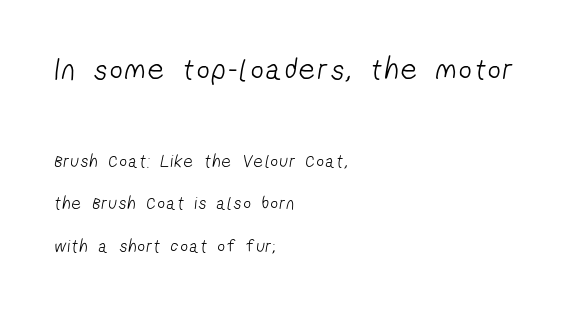
{"serif": "no", "bold": "no", "weight": "light", "width": "condensed", "stroke_contrast": "low", "x_height": "medium", "monospaced": "no", "underline": "no", "align": "left", "line_spacing": "loose", "line_spacing_ratio": 2.36, "larger_block": "first", "size_ratio": 1.72, "glyph_px": 31}
